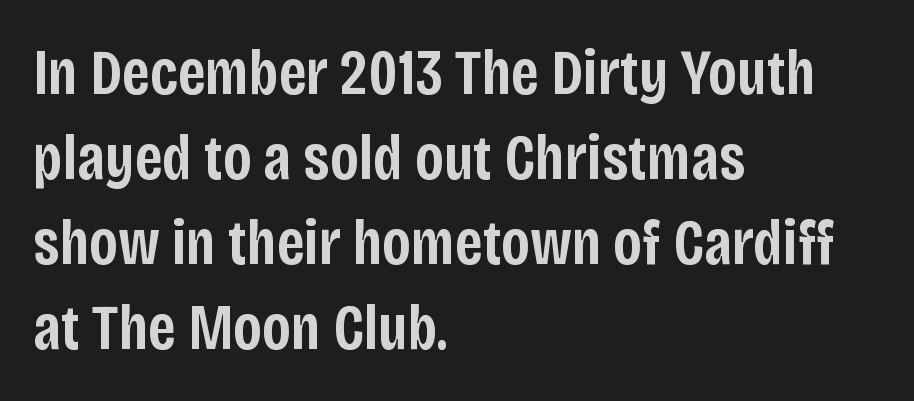
The image shows 65 px semibold, condensed sans-serif type, upright; set left-aligned, normal line spacing (1.31x), normal letter spacing, not underlined; low stroke contrast and a large x-height.
